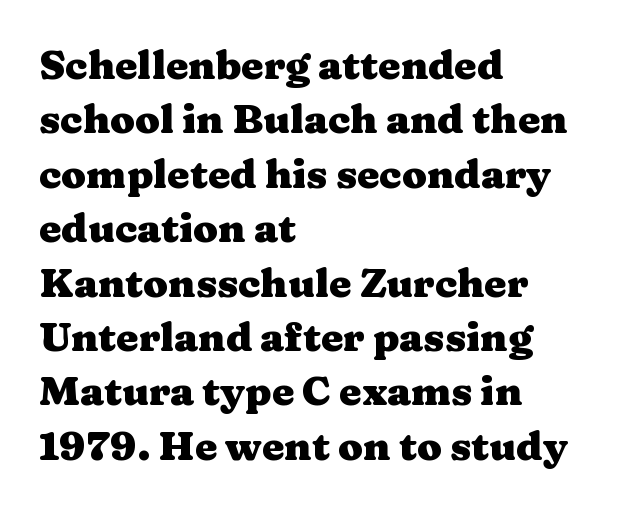
Q: Is the text bold? A: Yes.
Q: Is the text italic (slanted)? A: No, it is upright.
Q: Is the typeface a serif or a sans-serif typeface? A: Serif.
Q: Is the text underlined? A: No.
Q: How is the paragraph aligned? A: Left-aligned.
Q: Is the spacing between letters normal or unusually wide? A: Normal.
Q: Is the spacing between lines tight, normal or loose? A: Normal.
Q: Width (condensed, normal, or wide)? A: Wide.
Q: Stroke contrast? A: Medium.
Q: x-height? A: Medium.
Q: Monospaced? A: No.
